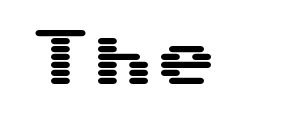
These lines keep a tight, regular rhythm from letter to letter. Lines of text with bare space underneath. Font category for this specimen: sans-serif. Posture: upright roman.
